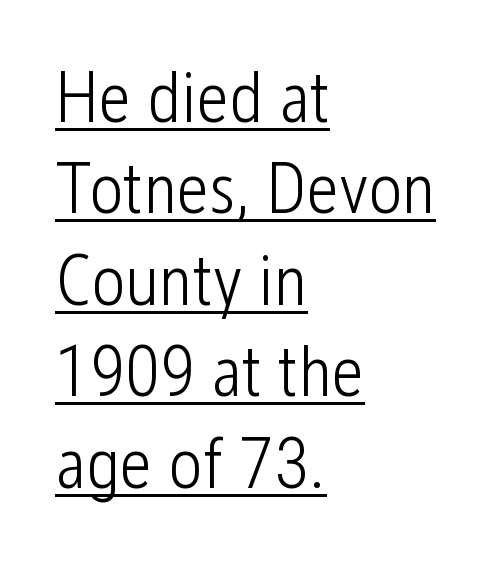
{"serif": "no", "italic": "no", "bold": "no", "weight": "light", "width": "condensed", "stroke_contrast": "low", "x_height": "medium", "monospaced": "no", "underline": "yes", "align": "left", "line_spacing": "normal", "line_spacing_ratio": 1.27, "letter_spacing": "normal", "letter_spacing_em": 0.0, "glyph_px": 72}
